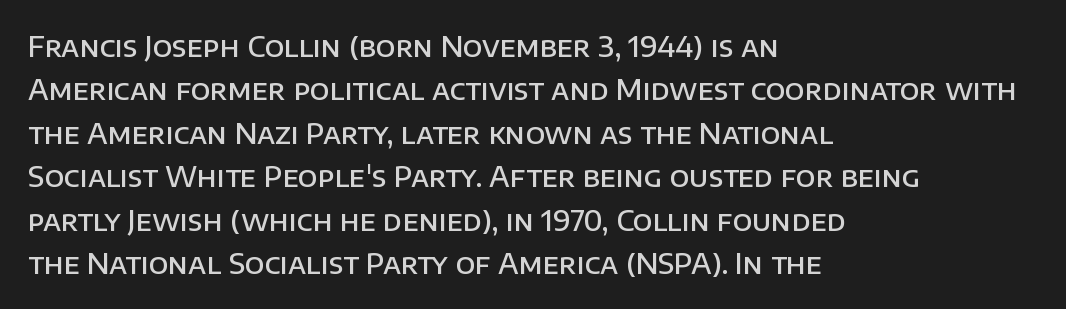
The image shows 28 px semibold sans-serif type, upright; set left-aligned, normal line spacing (1.55x), normal letter spacing, not underlined; low stroke contrast and a large x-height.
